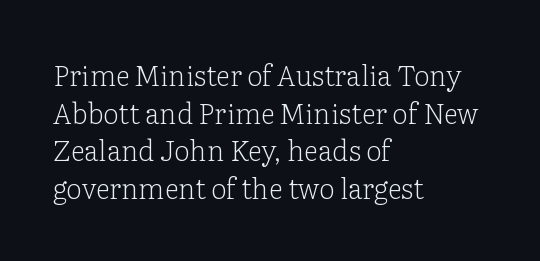
Type without underlining. Posture: straight, roman, zero tilt. Stroke mass is kept to a normal reading level or below. Regarding serifs, this sample has them. The type is set solid horizontally, with unmodified tracking. Character widths vary here, with narrow letters taking less room than wide ones.
